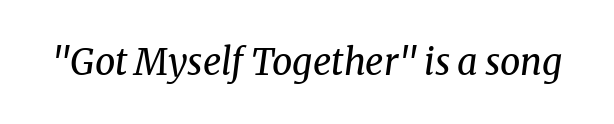
{"serif": "yes", "italic": "yes", "lean": "right", "slant_degrees": 8, "bold": "no", "weight": "regular", "width": "normal", "stroke_contrast": "medium", "x_height": "medium", "monospaced": "no", "underline": "no", "letter_spacing": "normal", "letter_spacing_em": 0.0, "glyph_px": 36}
